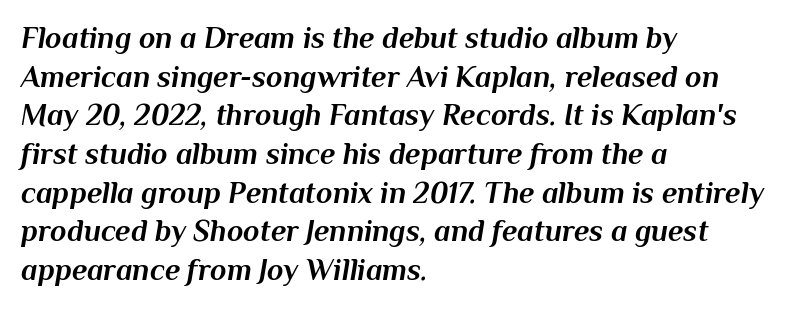
How would I describe the line gaps? Plain and ordinary. The setting favours the left margin, as ordinary paragraphs usually do. There's an unmistakable incline to the writing here. Look at the tracking — it's just the regular setting, nothing added. Letters rest on an invisible, unmarked baseline.
